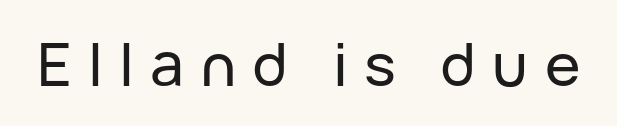
Q: Is the text italic (slanted)? A: No, it is upright.
Q: Is the typeface a serif or a sans-serif typeface? A: Sans-serif.
Q: Is the text underlined? A: No.
Q: Is the spacing between letters normal or unusually wide? A: Unusually wide.
Q: Width (condensed, normal, or wide)? A: Normal.
Q: Stroke contrast? A: Low.
Q: x-height? A: Medium.
Q: Monospaced? A: No.
